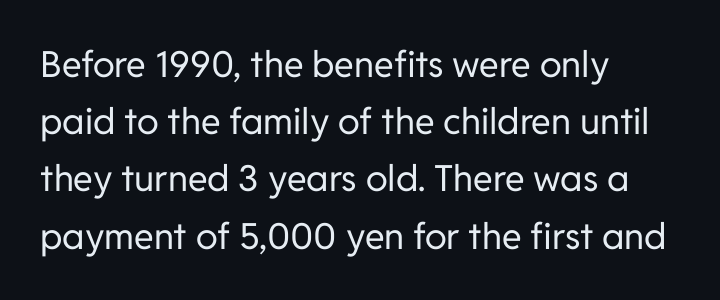
Q: Is the text bold? A: No.
Q: Is the text italic (slanted)? A: No, it is upright.
Q: Is the typeface a serif or a sans-serif typeface? A: Sans-serif.
Q: Is the text underlined? A: No.
Q: How is the paragraph aligned? A: Left-aligned.
Q: Is the spacing between letters normal or unusually wide? A: Normal.
Q: Is the spacing between lines tight, normal or loose? A: Normal.
Q: Width (condensed, normal, or wide)? A: Normal.
Q: Stroke contrast? A: Low.
Q: x-height? A: Medium.
Q: Monospaced? A: No.
